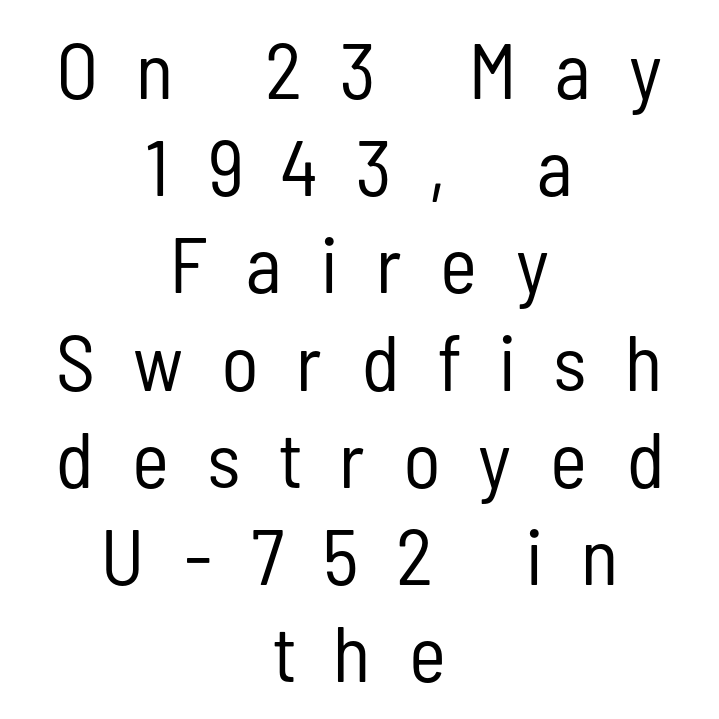
This sample has the flowing, uneven cadence of proportional lettering. Bare-footed words on every line. No italicization has been applied; the sample stays upright. The lines are quadded center. Heaviness? Minimal to ordinary, like unemphasized prose.
